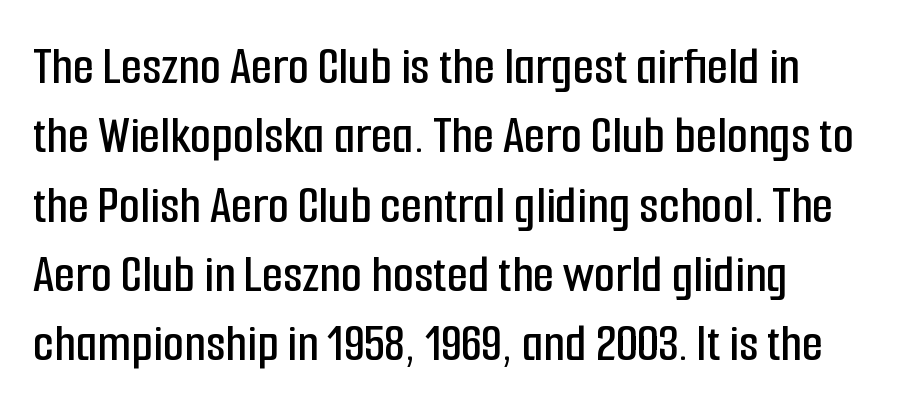
Q: Is the text italic (slanted)? A: No, it is upright.
Q: Is the typeface a serif or a sans-serif typeface? A: Sans-serif.
Q: Is the text underlined? A: No.
Q: How is the paragraph aligned? A: Left-aligned.
Q: Is the spacing between letters normal or unusually wide? A: Normal.
Q: Is the spacing between lines tight, normal or loose? A: Normal.
Q: Width (condensed, normal, or wide)? A: Condensed.
Q: Stroke contrast? A: Low.
Q: x-height? A: Medium.
Q: Monospaced? A: No.
